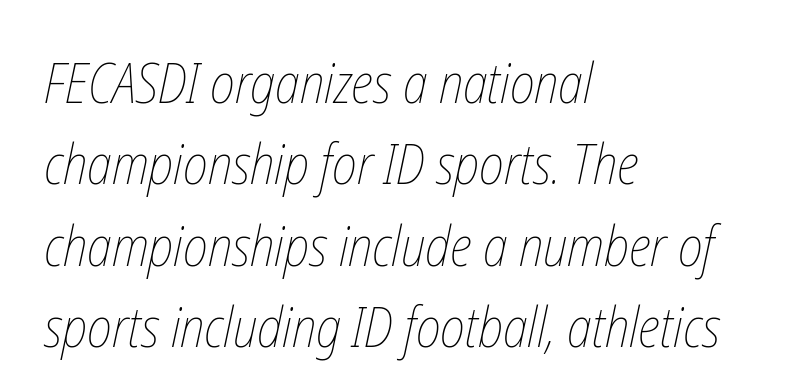
{"bold": "no", "weight": "thin", "width": "condensed", "stroke_contrast": "low", "x_height": "medium", "monospaced": "no", "underline": "no", "align": "left", "line_spacing": "normal", "line_spacing_ratio": 1.48, "letter_spacing": "normal", "letter_spacing_em": 0.0, "glyph_px": 55}
